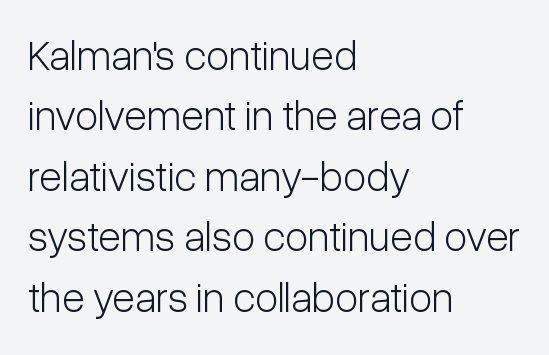
Words appear dense and cohesive because spacing is normal. Regular leading. Each letter keeps its own natural width here, so spacing adapts to shape. The characters are drawn with everyday or finer stroke widths.
